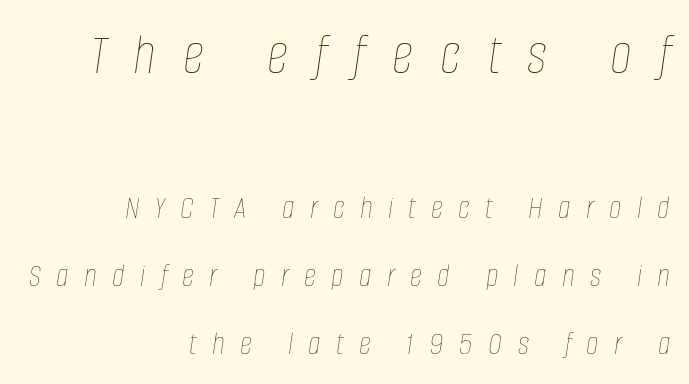
{"italic": "yes", "lean": "right", "slant_degrees": 8, "bold": "no", "weight": "thin", "width": "condensed", "stroke_contrast": "low", "x_height": "large", "monospaced": "no", "underline": "no", "align": "right", "line_spacing": "loose", "line_spacing_ratio": 2.0, "letter_spacing": "wide", "letter_spacing_em": 0.45, "larger_block": "first", "size_ratio": 1.76, "glyph_px": 60}
